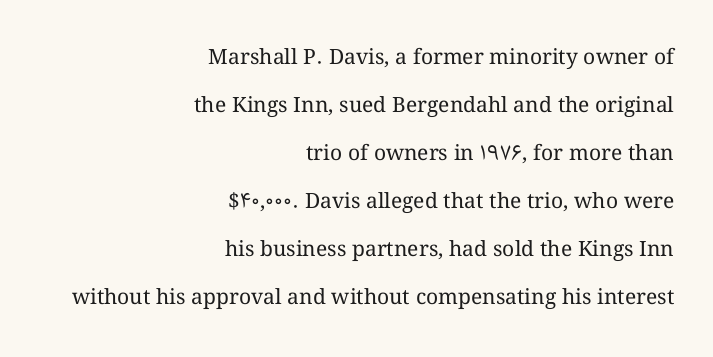
Stroke thickness stays within the range of a standard reading face or lighter. Horizontally, the lines are justified to the trailing edge only. Quick note: not italic, upright. Letters rest on an invisible, unmarked baseline.
